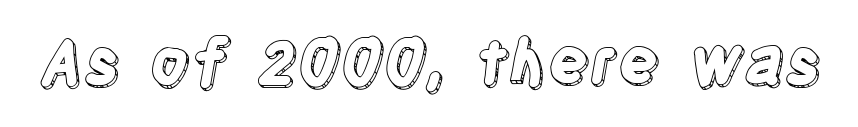
Each letter keeps its own natural width here, so spacing adapts to shape. A clean baseline with only descenders dipping below it. Observe the ordinary spacing: letters are neighbours, not strangers.
